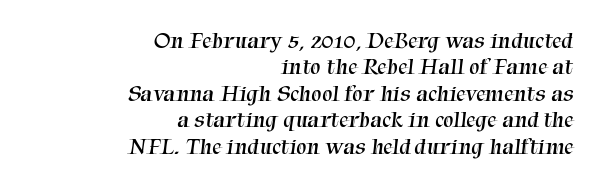
The image shows 23 px text type; set right-aligned, tight line spacing (1.15x), normal letter spacing, not underlined.
